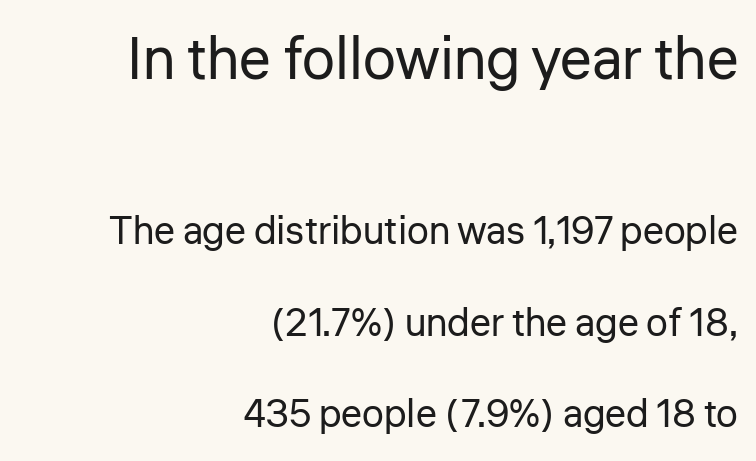
{"serif": "no", "italic": "no", "bold": "no", "weight": "regular", "width": "normal", "stroke_contrast": "low", "x_height": "medium", "monospaced": "no", "underline": "no", "align": "right", "line_spacing": "loose", "line_spacing_ratio": 2.34, "letter_spacing": "normal", "letter_spacing_em": 0.0, "larger_block": "first", "size_ratio": 1.51, "glyph_px": 59}
